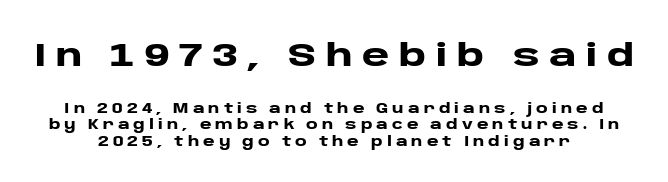
The image shows 33 px heavy, wide sans-serif type, upright; set line spacing 1.19x, unusually wide letter spacing (+0.29 em), not underlined; the first (top) block is 2.36x larger; low stroke contrast and a large x-height.
